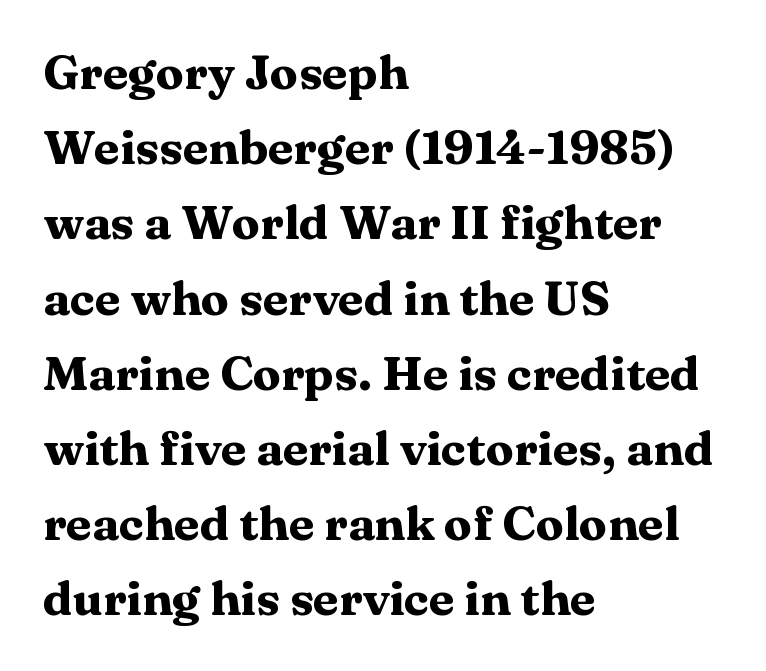
The text block is weighted toward the left margin, trailing off unevenly rightward. In terms of leading, this rendering sits right in the middle. These lines were composed using upright roman letters. Type style note: has serifs.
